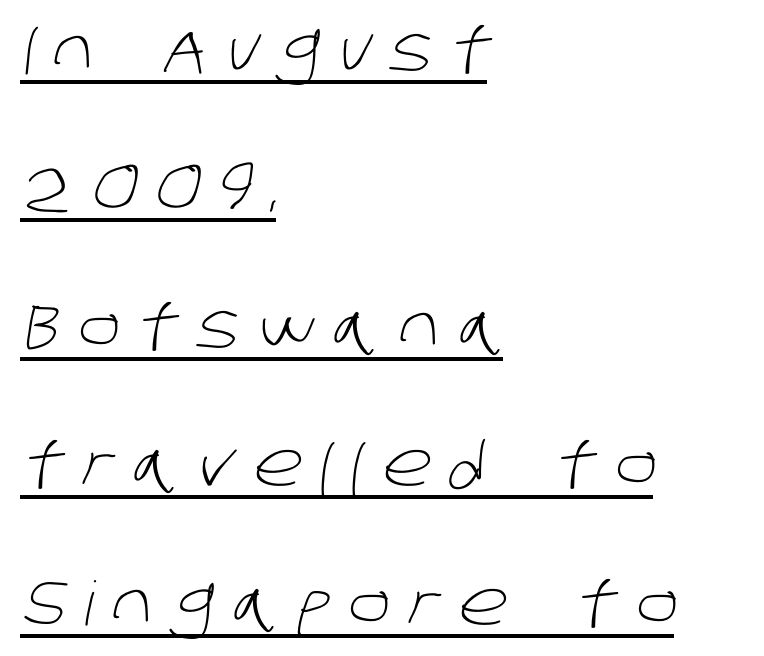
{"serif": "no", "bold": "no", "weight": "light", "width": "normal", "stroke_contrast": "low", "x_height": "large", "monospaced": "no", "underline": "yes", "align": "left", "line_spacing": "loose", "line_spacing_ratio": 2.27, "letter_spacing": "wide", "letter_spacing_em": 0.31, "glyph_px": 61}
